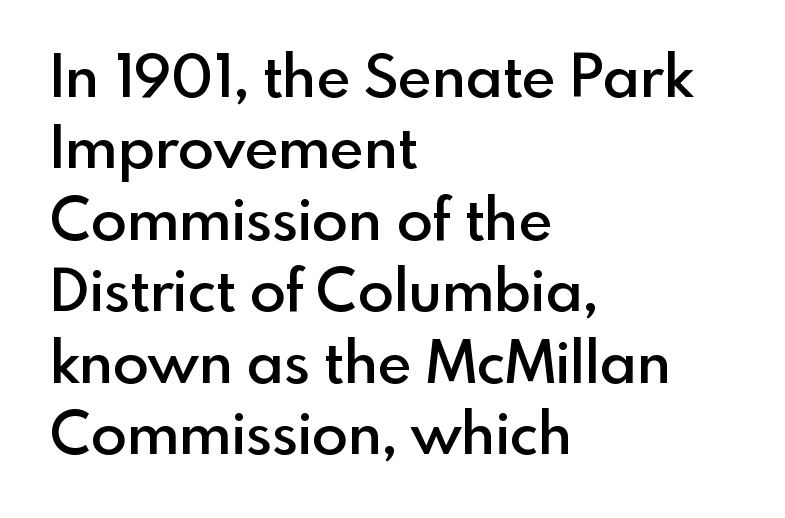
These words are printed semibold, heavier than regular yet not bold. This rendering features lettering with no underline. Glyph-to-glyph distance matches everyday printed text. Compared with a centered layout, this one pins lines to the left instead. Italic: no, the glyphs are upright roman.
